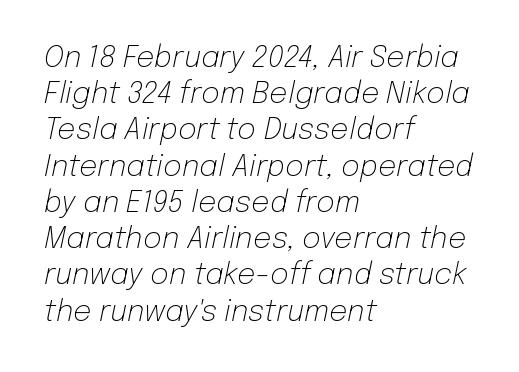
Q: Is the text bold? A: No.
Q: Is the text italic (slanted)? A: Yes, it leans right by about 12 degrees.
Q: Is the text underlined? A: No.
Q: How is the paragraph aligned? A: Left-aligned.
Q: Is the spacing between letters normal or unusually wide? A: Normal.
Q: Is the spacing between lines tight, normal or loose? A: Normal.
Q: Width (condensed, normal, or wide)? A: Normal.
Q: Stroke contrast? A: Low.
Q: x-height? A: Medium.
Q: Monospaced? A: No.
